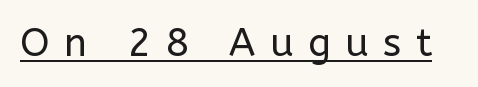
Q: Is the text bold? A: No.
Q: Is the text italic (slanted)? A: No, it is upright.
Q: Is the typeface a serif or a sans-serif typeface? A: Sans-serif.
Q: Is the text underlined? A: Yes.
Q: Is the spacing between letters normal or unusually wide? A: Unusually wide.
Q: Width (condensed, normal, or wide)? A: Normal.
Q: Stroke contrast? A: Low.
Q: x-height? A: Medium.
Q: Monospaced? A: No.
